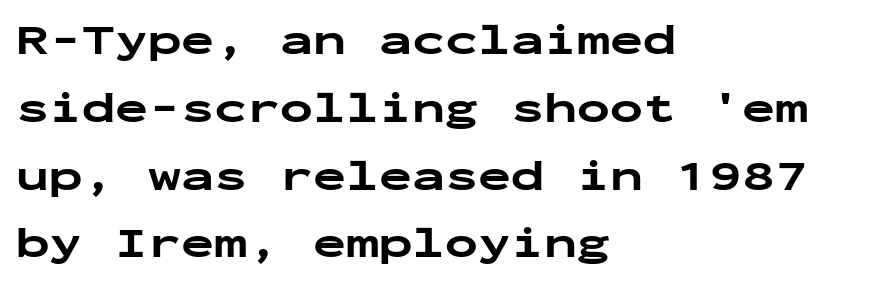
Q: Is the text bold? A: Yes.
Q: Is the text italic (slanted)? A: No, it is upright.
Q: Is the typeface a serif or a sans-serif typeface? A: Sans-serif.
Q: Is the text underlined? A: No.
Q: How is the paragraph aligned? A: Left-aligned.
Q: Is the spacing between letters normal or unusually wide? A: Normal.
Q: Is the spacing between lines tight, normal or loose? A: Normal.
Q: Width (condensed, normal, or wide)? A: Wide.
Q: Stroke contrast? A: Low.
Q: x-height? A: Medium.
Q: Monospaced? A: Yes.
